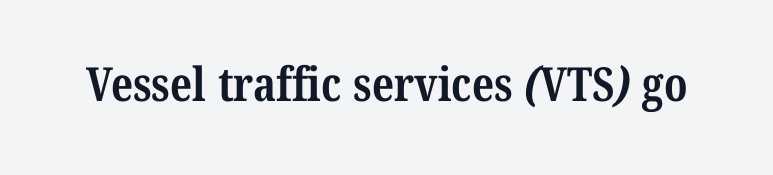
{"serif": "yes", "bold": "yes", "weight": "bold", "width": "condensed", "stroke_contrast": "medium", "x_height": "medium", "monospaced": "no", "underline": "no", "letter_spacing": "normal", "letter_spacing_em": 0.0, "glyph_px": 47}
